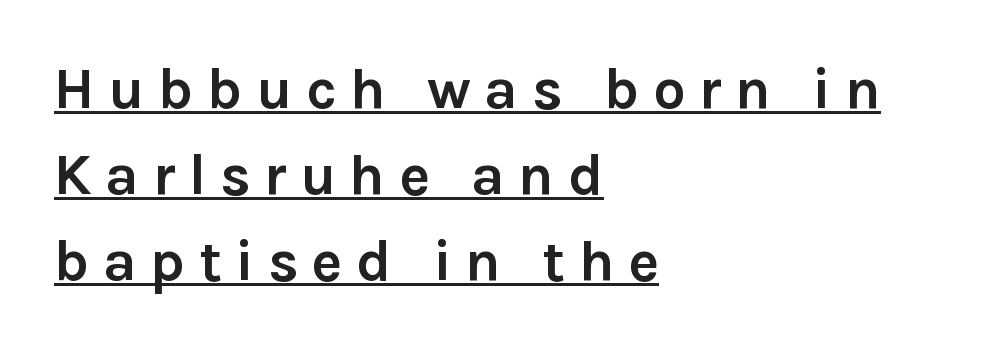
The image shows 58 px semibold sans-serif type, upright; set left-aligned, normal line spacing (1.48x), unusually wide letter spacing (+0.23 em), underlined; low stroke contrast and a medium x-height.
